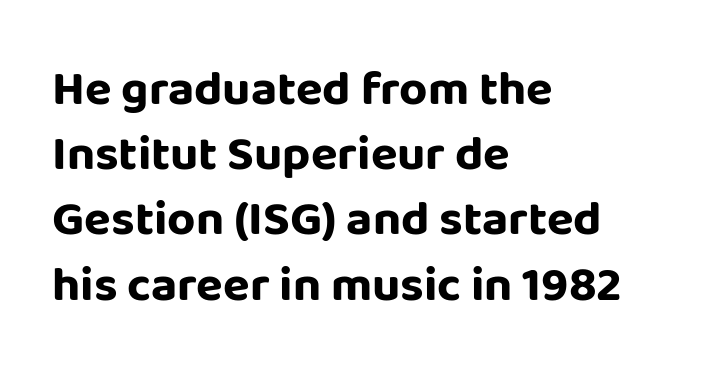
You could call the tracking neutral — neither tight nor loose. The text was rendered using a sans face with plain stroke endings. In CSS terms this would be text-align: left. The passage shown is typed in a proportional face where columns would drift. The baseline area is clear. It's the straight-up-and-down kind of type.
